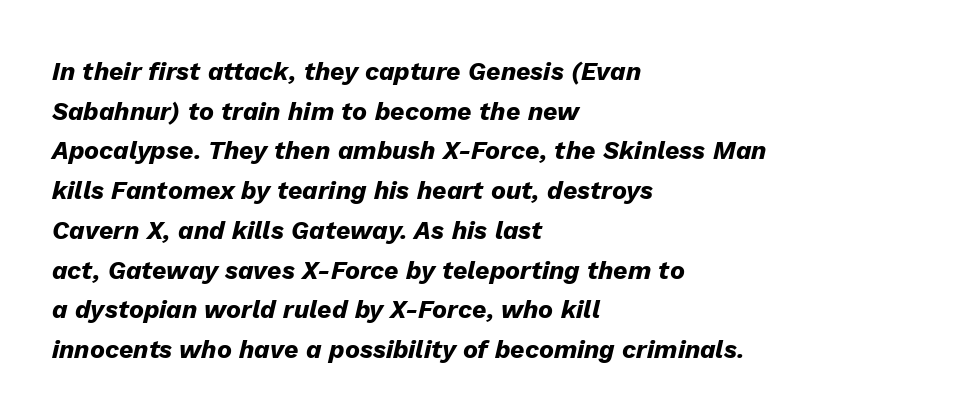
{"italic": "yes", "lean": "right", "slant_degrees": 13, "bold": "yes", "underline": "no", "align": "left", "line_spacing": "normal", "line_spacing_ratio": 1.59, "letter_spacing": "normal", "letter_spacing_em": 0.0, "glyph_px": 25}
